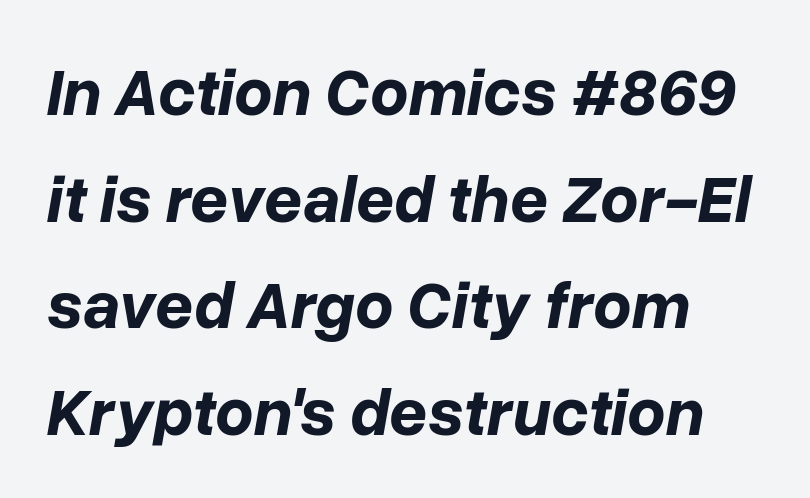
The image shows 67 px bold type, italic (leaning right); set left-aligned, normal line spacing (1.59x), normal letter spacing, not underlined; low stroke contrast and a medium x-height.
